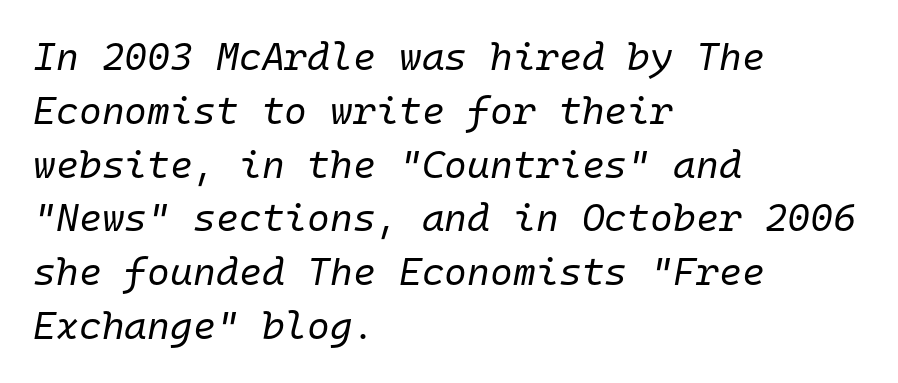
The image shows 39 px regular-weight type, italic (leaning right), monospaced; set left-aligned, normal line spacing (1.38x), normal letter spacing, not underlined; low stroke contrast and a medium x-height.
